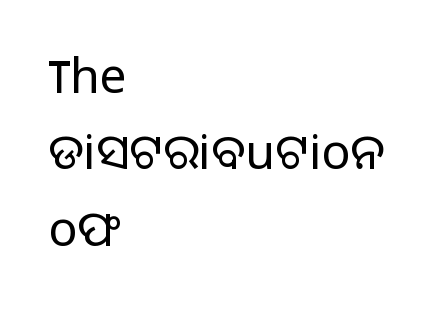
{"serif": "no", "italic": "no", "bold": "no", "weight": "light", "width": "normal", "stroke_contrast": "low", "x_height": "medium", "monospaced": "no", "underline": "no", "align": "left", "line_spacing": "normal", "line_spacing_ratio": 1.59, "letter_spacing": "normal", "letter_spacing_em": 0.0, "glyph_px": 48}
